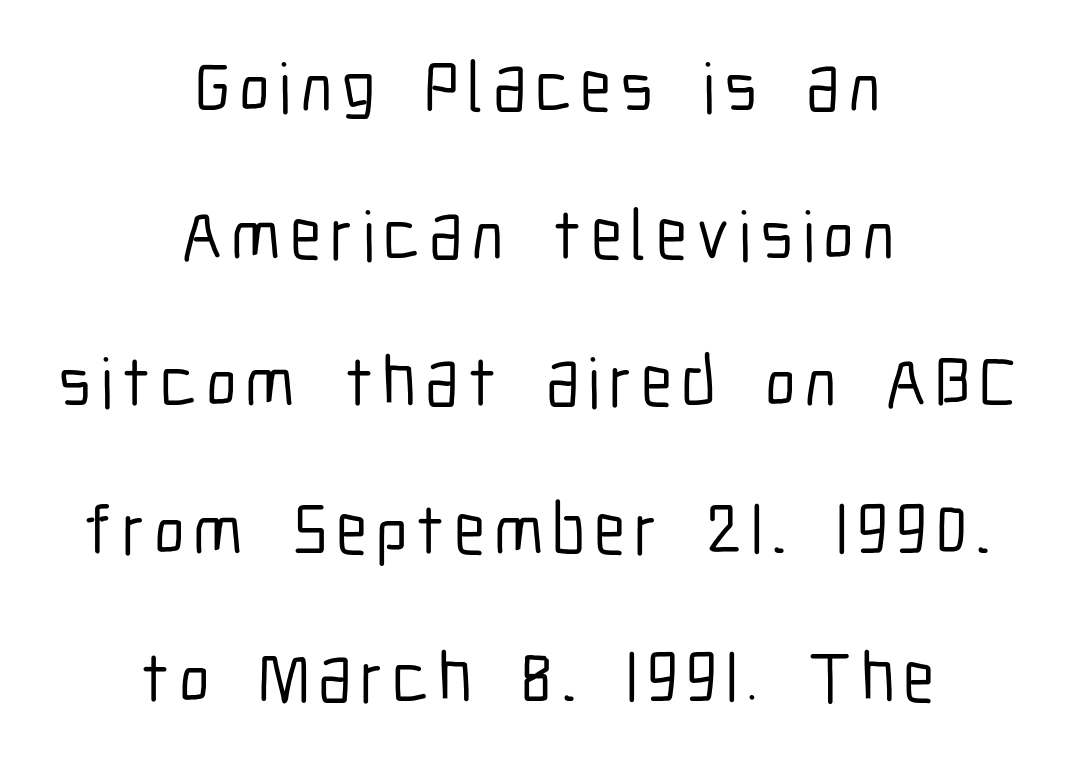
The image shows 71 px condensed sans-serif type, upright; set centered, loose line spacing (2.08x), not underlined; low stroke contrast and a medium x-height.
